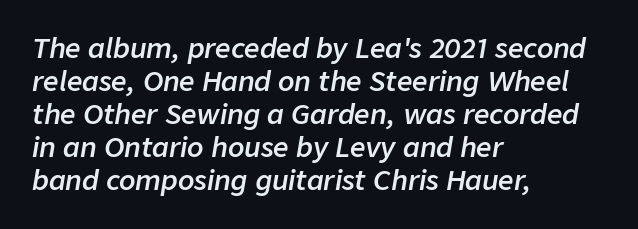
Q: Is the text bold? A: Semi-bold.
Q: Is the text italic (slanted)? A: Yes, it leans right by about 9 degrees.
Q: Is the text underlined? A: No.
Q: How is the paragraph aligned? A: Left-aligned.
Q: Is the spacing between letters normal or unusually wide? A: Normal.
